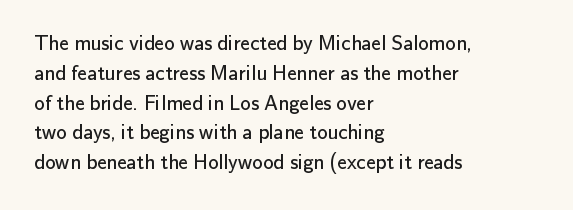
The image shows 21 px text type, upright; set left-aligned, normal line spacing (1.42x), normal letter spacing, not underlined.
